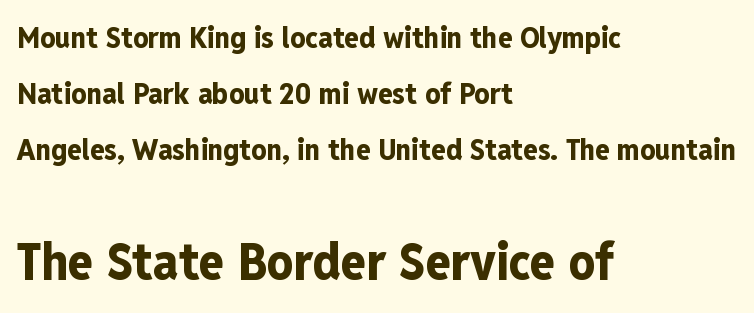
Q: Is the text bold? A: Yes.
Q: Is the text italic (slanted)? A: No, it is upright.
Q: Is the typeface a serif or a sans-serif typeface? A: Sans-serif.
Q: Is the text underlined? A: No.
Q: How is the paragraph aligned? A: Left-aligned.
Q: Is the spacing between letters normal or unusually wide? A: Normal.
Q: Which block of text is set in a larger size, the first (top) or the second (bottom)? A: The second (bottom) one.
Q: Width (condensed, normal, or wide)? A: Condensed.
Q: Stroke contrast? A: Low.
Q: x-height? A: Medium.
Q: Monospaced? A: No.
